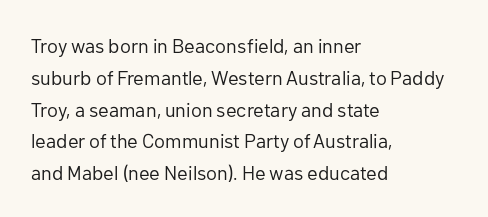
Q: Is the text bold? A: No.
Q: Is the text italic (slanted)? A: No, it is upright.
Q: Is the text underlined? A: No.
Q: How is the paragraph aligned? A: Left-aligned.
Q: Is the spacing between letters normal or unusually wide? A: Normal.
Q: Is the spacing between lines tight, normal or loose? A: Normal.
